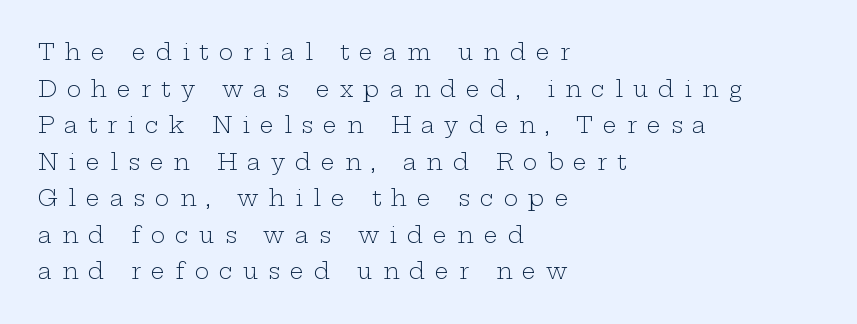
Q: Is the text bold? A: No.
Q: Is the text italic (slanted)? A: No, it is upright.
Q: Is the text underlined? A: No.
Q: How is the paragraph aligned? A: Left-aligned.
Q: Is the spacing between letters normal or unusually wide? A: Unusually wide.
Q: Is the spacing between lines tight, normal or loose? A: Normal.
